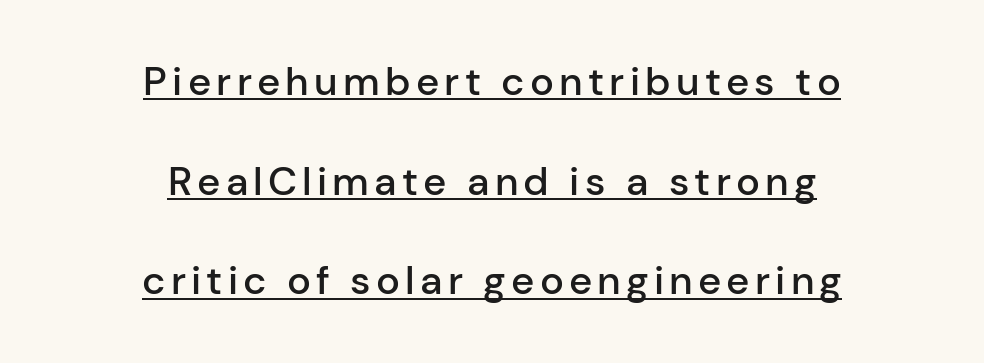
Q: Is the text bold? A: Semi-bold.
Q: Is the text italic (slanted)? A: No, it is upright.
Q: Is the typeface a serif or a sans-serif typeface? A: Sans-serif.
Q: Is the text underlined? A: Yes.
Q: How is the paragraph aligned? A: Centered.
Q: Is the spacing between lines tight, normal or loose? A: Loose.
Q: Width (condensed, normal, or wide)? A: Normal.
Q: Stroke contrast? A: Low.
Q: x-height? A: Medium.
Q: Monospaced? A: No.
